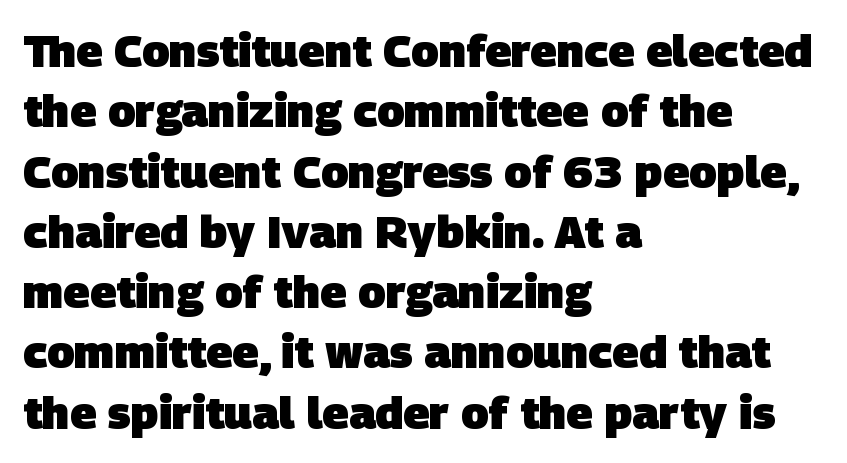
{"serif": "no", "bold": "yes", "weight": "heavy", "width": "normal", "stroke_contrast": "low", "x_height": "large", "monospaced": "no", "underline": "no", "align": "left", "line_spacing": "normal", "line_spacing_ratio": 1.34, "letter_spacing": "normal", "letter_spacing_em": 0.0, "glyph_px": 45}
